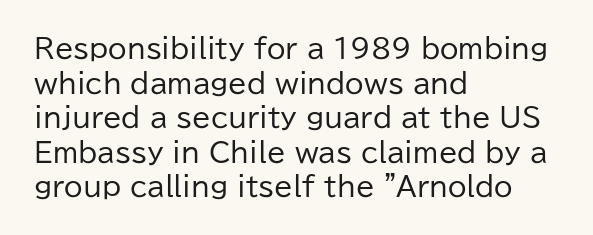
The block of text has a typical density, with ordinary space between rows. Which margin do the lines hug? The left one — the right edge is uneven. The space directly below the letters is spotless. This is the regular roman posture of the typeface. Does extra space separate the letters? No, they use regular spacing.
